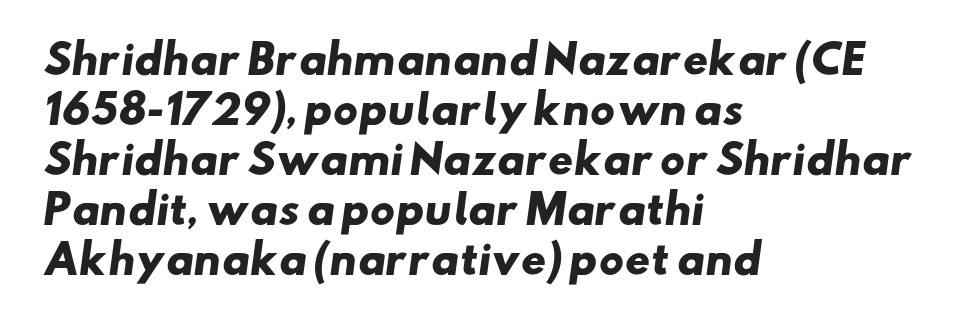
Q: Is the text bold? A: Yes.
Q: Is the typeface a serif or a sans-serif typeface? A: Sans-serif.
Q: Is the text underlined? A: No.
Q: How is the paragraph aligned? A: Left-aligned.
Q: Is the spacing between letters normal or unusually wide? A: Normal.
Q: Is the spacing between lines tight, normal or loose? A: Normal.
Q: Width (condensed, normal, or wide)? A: Wide.
Q: Stroke contrast? A: Low.
Q: x-height? A: Small.
Q: Monospaced? A: No.
